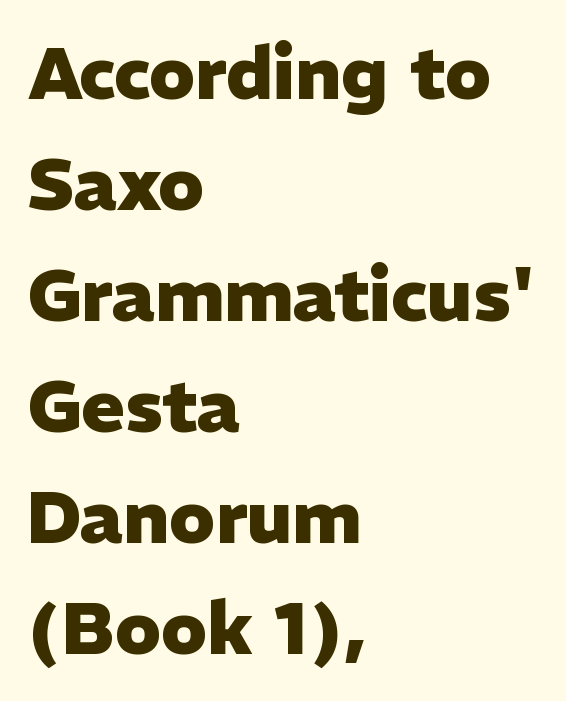
Q: Is the text bold? A: Yes.
Q: Is the text italic (slanted)? A: No, it is upright.
Q: Is the typeface a serif or a sans-serif typeface? A: Sans-serif.
Q: Is the text underlined? A: No.
Q: How is the paragraph aligned? A: Left-aligned.
Q: Is the spacing between letters normal or unusually wide? A: Normal.
Q: Is the spacing between lines tight, normal or loose? A: Normal.
Q: Width (condensed, normal, or wide)? A: Normal.
Q: Stroke contrast? A: Low.
Q: x-height? A: Medium.
Q: Monospaced? A: No.
